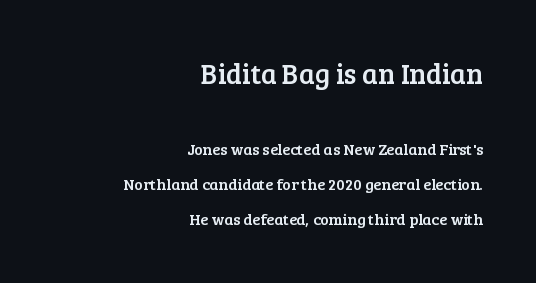
{"serif": "yes", "italic": "no", "width": "normal", "stroke_contrast": "low", "x_height": "medium", "monospaced": "no", "underline": "no", "align": "right", "line_spacing": "loose", "line_spacing_ratio": 2.19, "letter_spacing": "normal", "letter_spacing_em": 0.0, "larger_block": "first", "size_ratio": 1.75, "glyph_px": 28}
